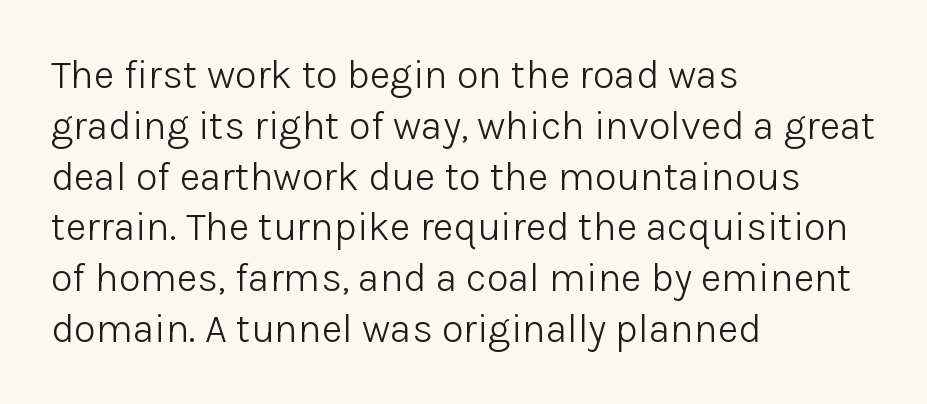
Q: Is the text bold? A: No.
Q: Is the text italic (slanted)? A: No, it is upright.
Q: Is the typeface a serif or a sans-serif typeface? A: Sans-serif.
Q: Is the text underlined? A: No.
Q: How is the paragraph aligned? A: Left-aligned.
Q: Is the spacing between letters normal or unusually wide? A: Normal.
Q: Is the spacing between lines tight, normal or loose? A: Normal.
Q: Width (condensed, normal, or wide)? A: Normal.
Q: Stroke contrast? A: Low.
Q: x-height? A: Medium.
Q: Monospaced? A: No.
